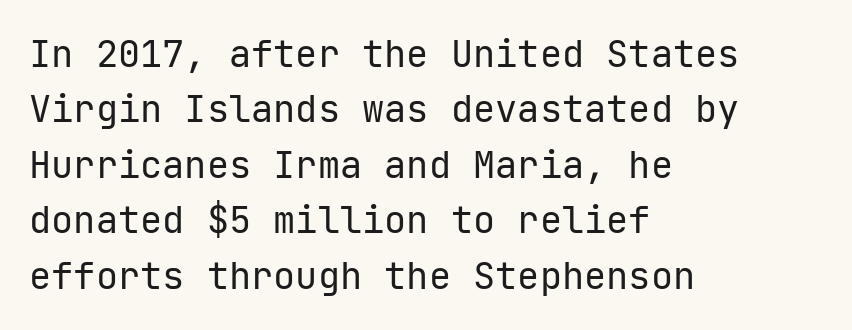
Horizontal bands of white between lines are of average thickness. The space beneath each line is pristine and unruled. Typeset ragged right — the left edge is the straight one. Check where the strokes stop: nothing finishes them off — pure sans. How are the letters spaced? Ordinarily, with no added tracking.
